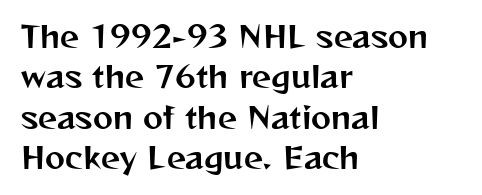
{"serif": "no", "italic": "no", "width": "normal", "stroke_contrast": "medium", "x_height": "medium", "monospaced": "no", "underline": "no", "align": "left", "line_spacing": "normal", "line_spacing_ratio": 1.35, "letter_spacing": "normal", "letter_spacing_em": 0.0, "glyph_px": 30}
